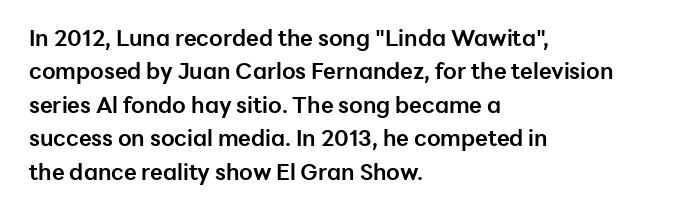
The image shows 22 px bold type, upright; set left-aligned, normal line spacing (1.52x), normal letter spacing, not underlined.
